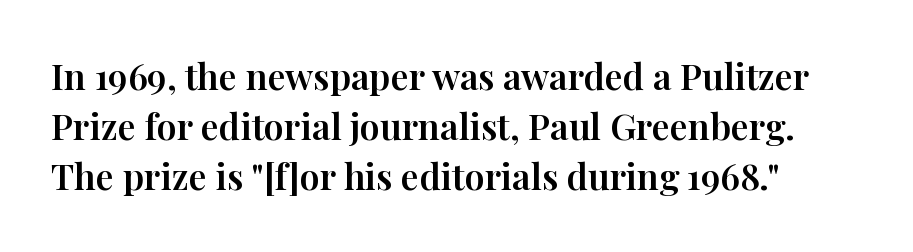
{"serif": "yes", "italic": "no", "width": "normal", "stroke_contrast": "high", "x_height": "medium", "monospaced": "no", "underline": "no", "align": "left", "line_spacing": "normal", "line_spacing_ratio": 1.39, "letter_spacing": "normal", "letter_spacing_em": 0.0, "glyph_px": 36}
